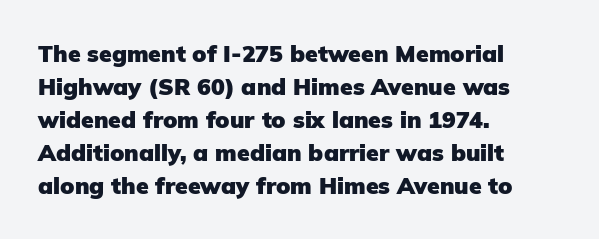
This sample keeps an unexceptional amount of space between lines. Strokes here are thick enough to call this a true bold. A student would call this left alignment; a typographer would say flush left, rag right. You can tell it's not italic because the verticals are truly vertical.
